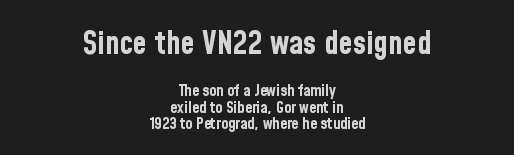
{"serif": "no", "italic": "no", "bold": "yes", "weight": "bold", "width": "condensed", "stroke_contrast": "low", "x_height": "medium", "monospaced": "no", "underline": "no", "align": "center", "line_spacing": "tight", "line_spacing_ratio": 1.02, "letter_spacing": "normal", "letter_spacing_em": 0.0, "larger_block": "first", "size_ratio": 2.0, "glyph_px": 32}
